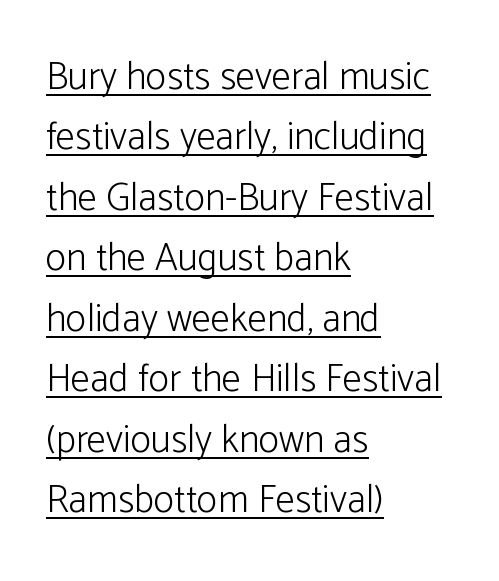
Where is the straight margin? On the left. The letters advance in unequal steps, a hallmark of proportional type. Look at the bottom of the vertical strokes: they stop flat, with no serifs. Students, observe: this is what conventionally led text looks like.
